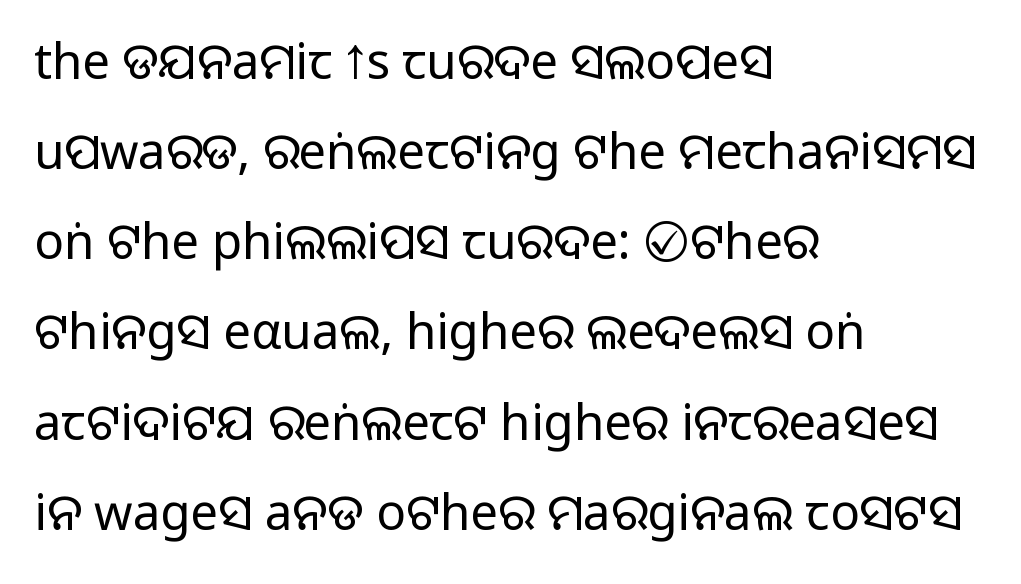
{"serif": "no", "italic": "no", "bold": "no", "weight": "regular", "width": "normal", "stroke_contrast": "low", "x_height": "large", "monospaced": "no", "underline": "no", "align": "left", "line_spacing_ratio": 1.84, "letter_spacing": "normal", "letter_spacing_em": 0.0, "glyph_px": 49}
